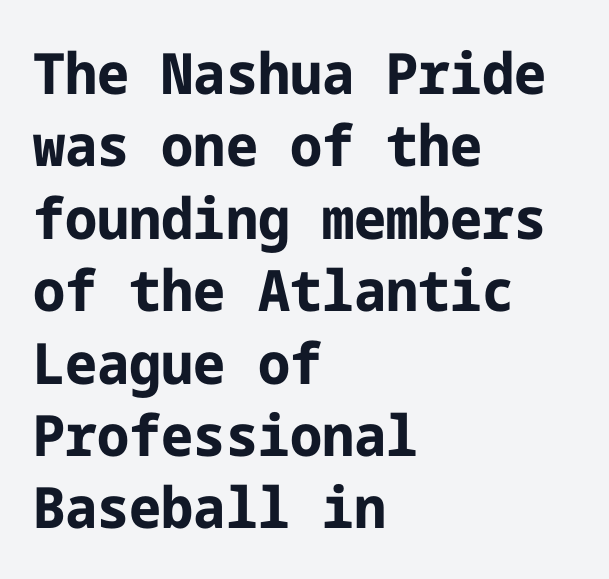
Q: Is the text bold? A: Yes.
Q: Is the text italic (slanted)? A: No, it is upright.
Q: Is the typeface a serif or a sans-serif typeface? A: Sans-serif.
Q: Is the text underlined? A: No.
Q: How is the paragraph aligned? A: Left-aligned.
Q: Is the spacing between letters normal or unusually wide? A: Normal.
Q: Is the spacing between lines tight, normal or loose? A: Normal.
Q: Width (condensed, normal, or wide)? A: Normal.
Q: Stroke contrast? A: Low.
Q: x-height? A: Medium.
